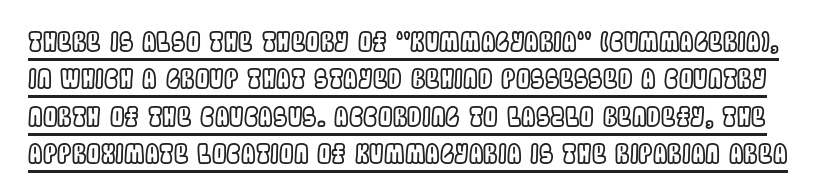
{"italic": "no", "underline": "yes", "line_spacing": "normal", "line_spacing_ratio": 1.44, "letter_spacing": "normal", "letter_spacing_em": 0.0, "glyph_px": 26}
